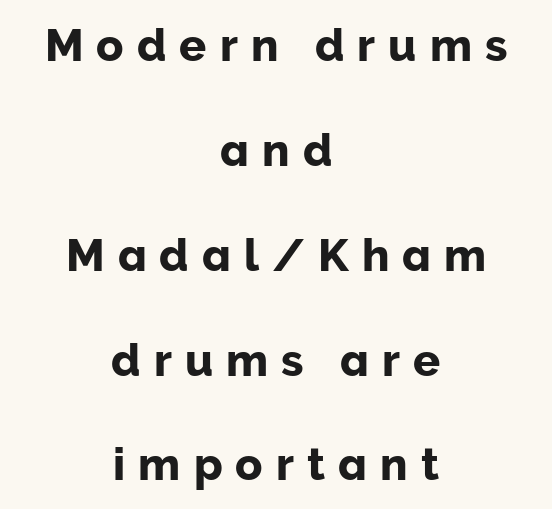
This rendering employs a face without finishing strokes, i.e., a sans-serif. Nobody drew a line under any word here. Interline gaps are noticeably wide in this sample. Upright lettering throughout. Reading down the block, each line starts at a different indent, mirrored at its end.
